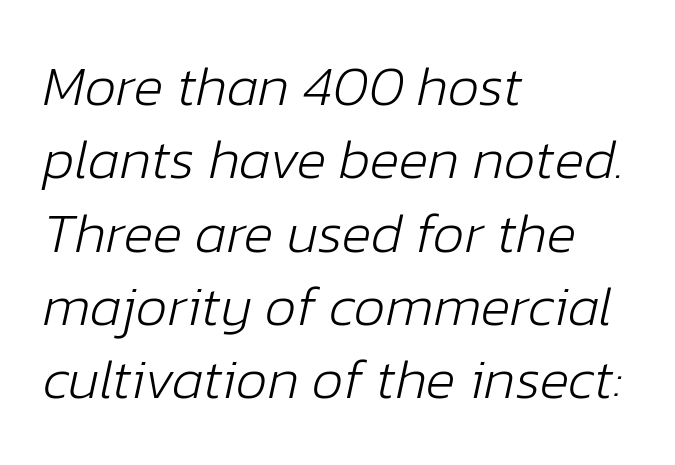
Q: Is the text bold? A: No.
Q: Is the text italic (slanted)? A: Yes, it leans right by about 12 degrees.
Q: Is the text underlined? A: No.
Q: How is the paragraph aligned? A: Left-aligned.
Q: Is the spacing between letters normal or unusually wide? A: Normal.
Q: Is the spacing between lines tight, normal or loose? A: Normal.
Q: Width (condensed, normal, or wide)? A: Normal.
Q: Stroke contrast? A: Low.
Q: x-height? A: Medium.
Q: Monospaced? A: No.
